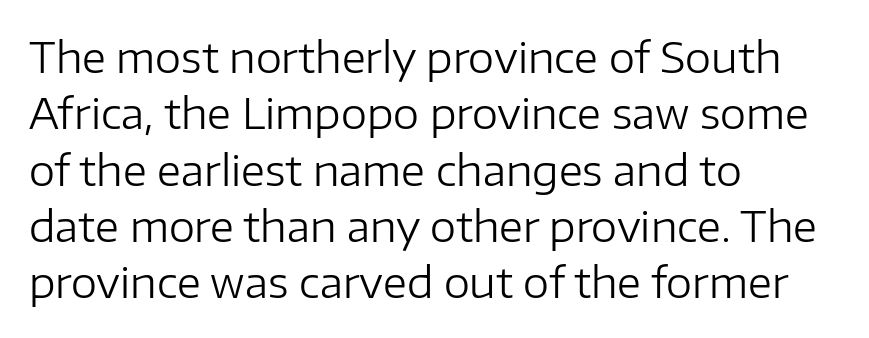
{"serif": "no", "italic": "no", "bold": "no", "weight": "regular", "width": "normal", "stroke_contrast": "low", "x_height": "medium", "monospaced": "no", "underline": "no", "align": "left", "line_spacing": "normal", "line_spacing_ratio": 1.34, "letter_spacing": "normal", "letter_spacing_em": 0.0, "glyph_px": 42}
